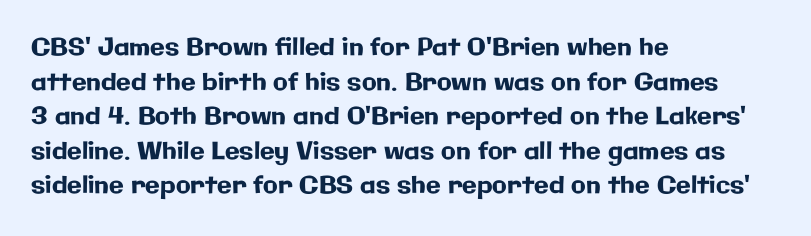
The image shows 24 px text type, upright; set left-aligned, normal line spacing (1.44x), normal letter spacing, not underlined.
